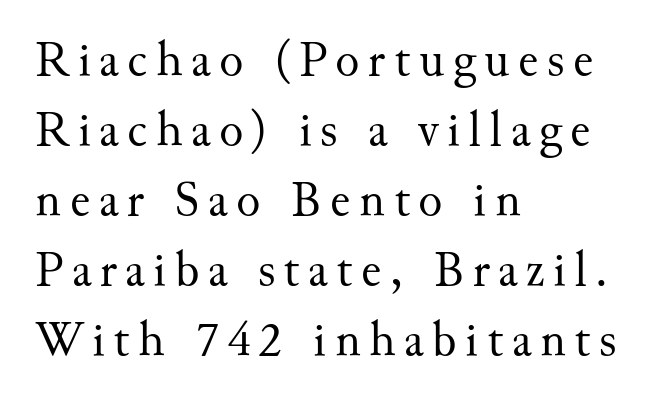
Q: Is the text bold? A: No.
Q: Is the text italic (slanted)? A: No, it is upright.
Q: Is the typeface a serif or a sans-serif typeface? A: Serif.
Q: Is the text underlined? A: No.
Q: How is the paragraph aligned? A: Left-aligned.
Q: Is the spacing between lines tight, normal or loose? A: Normal.
Q: Width (condensed, normal, or wide)? A: Normal.
Q: Stroke contrast? A: Medium.
Q: x-height? A: Small.
Q: Monospaced? A: No.
